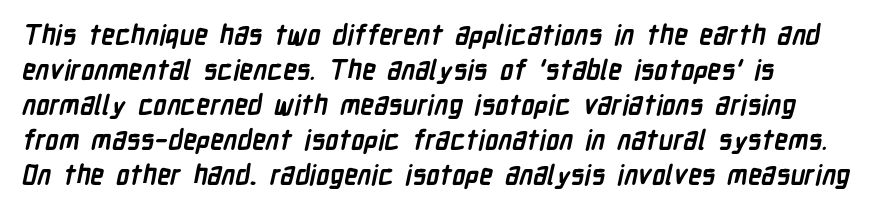
{"bold": "yes", "underline": "no", "line_spacing": "normal", "line_spacing_ratio": 1.3, "letter_spacing": "normal", "letter_spacing_em": 0.0, "glyph_px": 27}
